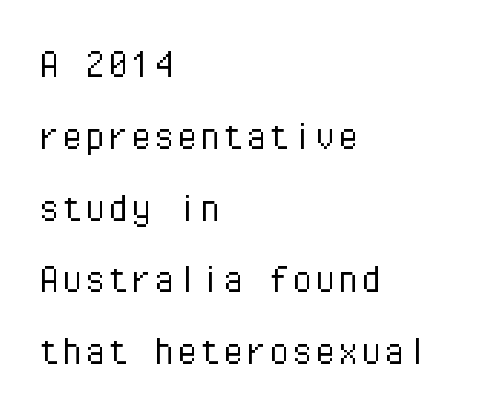
{"serif": "no", "italic": "no", "bold": "no", "weight": "light", "width": "normal", "stroke_contrast": "low", "x_height": "medium", "monospaced": "yes", "underline": "no", "align": "left", "line_spacing": "normal", "line_spacing_ratio": 1.56, "letter_spacing": "normal", "letter_spacing_em": 0.0, "glyph_px": 46}
